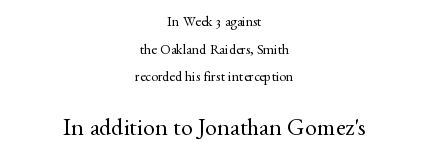
{"italic": "no", "bold": "no", "underline": "no", "align": "center", "line_spacing": "loose", "line_spacing_ratio": 1.97, "letter_spacing": "normal", "letter_spacing_em": 0.0, "larger_block": "second", "size_ratio": 1.71, "glyph_px": 24}
